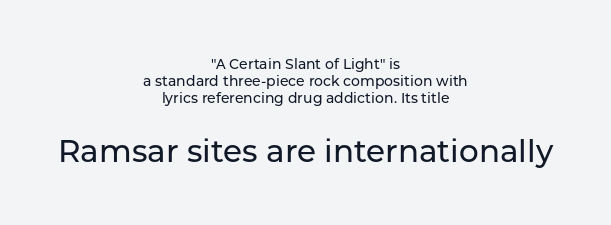
Q: Is the text italic (slanted)? A: No, it is upright.
Q: Is the typeface a serif or a sans-serif typeface? A: Sans-serif.
Q: Is the text underlined? A: No.
Q: How is the paragraph aligned? A: Centered.
Q: Is the spacing between letters normal or unusually wide? A: Normal.
Q: Which block of text is set in a larger size, the first (top) or the second (bottom)? A: The second (bottom) one.
Q: Width (condensed, normal, or wide)? A: Normal.
Q: Stroke contrast? A: Low.
Q: x-height? A: Medium.
Q: Monospaced? A: No.
